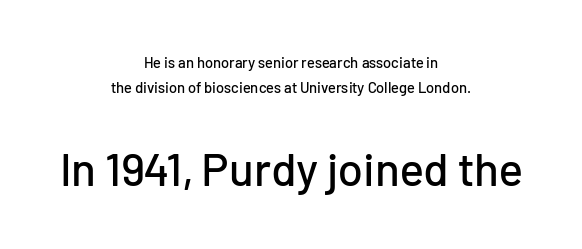
{"serif": "no", "italic": "no", "width": "normal", "stroke_contrast": "low", "x_height": "medium", "monospaced": "no", "underline": "no", "align": "center", "line_spacing": "normal", "line_spacing_ratio": 1.66, "letter_spacing": "normal", "letter_spacing_em": 0.0, "larger_block": "second", "size_ratio": 3.07, "glyph_px": 46}
